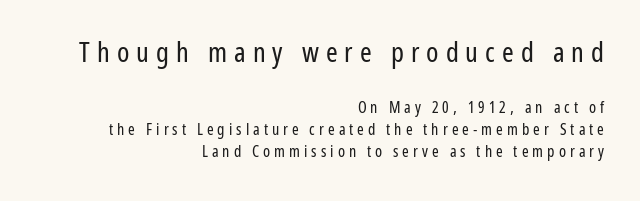
The image shows 28 px regular-weight, condensed sans-serif type, upright; set right-aligned, normal line spacing (1.4x), unusually wide letter spacing (+0.25 em), not underlined; the first (top) block is 1.75x larger; low stroke contrast and a medium x-height.
